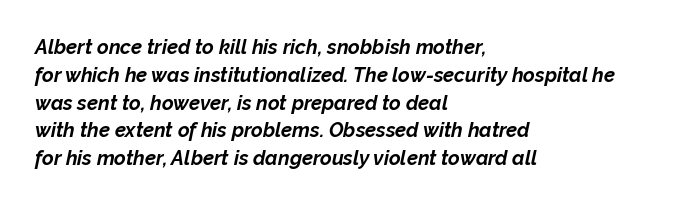
The specimen reads as italic at a glance. The characters look thick and weighty, a clear bold. Is the block centered? No — it sits flush against the left margin. Rule under the text: the space is simply empty. Notice how descenders clear the ascenders below comfortably — that's standard leading.
